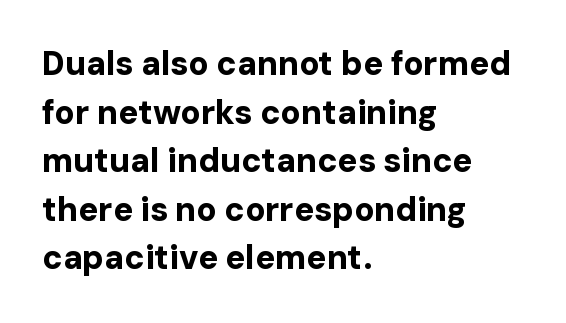
The image shows 33 px bold sans-serif type, upright; set left-aligned, normal line spacing (1.47x), normal letter spacing, not underlined; low stroke contrast and a medium x-height.
